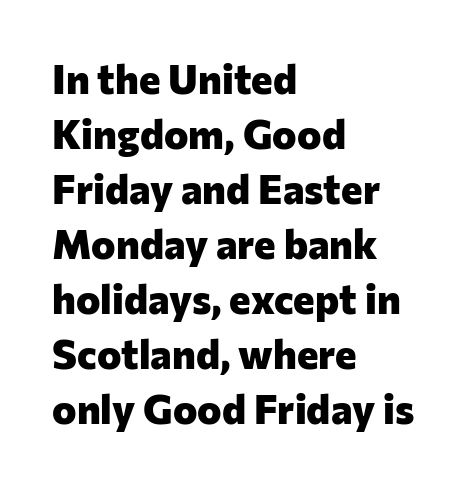
The image shows 41 px heavy sans-serif type, upright; set left-aligned, normal line spacing (1.34x), normal letter spacing, not underlined; low stroke contrast and a medium x-height.
